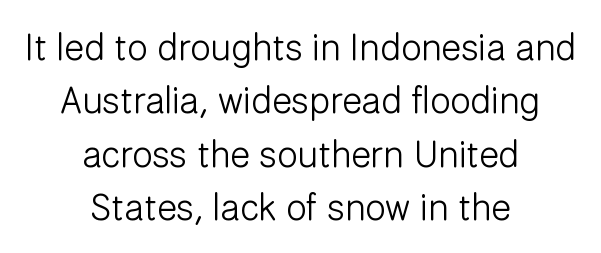
The image shows 37 px light sans-serif type, upright; set centered, normal line spacing (1.44x), normal letter spacing, not underlined; low stroke contrast and a medium x-height.
